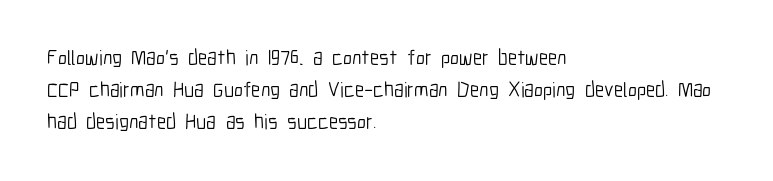
The image shows 21 px text type, upright; set left-aligned, normal line spacing (1.53x), normal letter spacing, not underlined.
